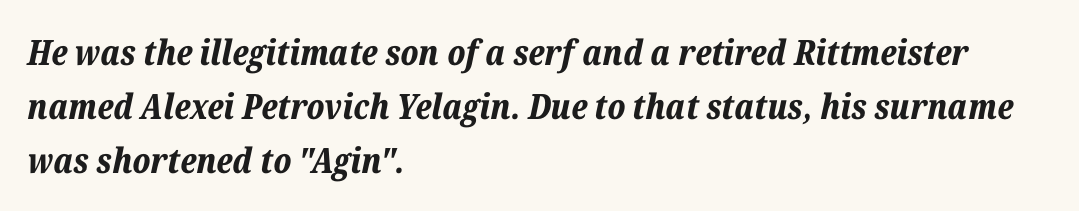
Q: Is the text bold? A: Yes.
Q: Is the text italic (slanted)? A: Yes, it leans right by about 12 degrees.
Q: Is the text underlined? A: No.
Q: How is the paragraph aligned? A: Left-aligned.
Q: Is the spacing between letters normal or unusually wide? A: Normal.
Q: Is the spacing between lines tight, normal or loose? A: Normal.
Q: Width (condensed, normal, or wide)? A: Normal.
Q: Stroke contrast? A: Low.
Q: x-height? A: Medium.
Q: Monospaced? A: No.
